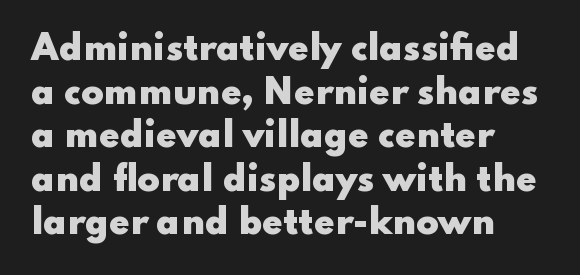
The image shows 33 px heavy, wide sans-serif type, upright; set left-aligned, normal line spacing (1.32x), normal letter spacing, not underlined; low stroke contrast and a small x-height.
